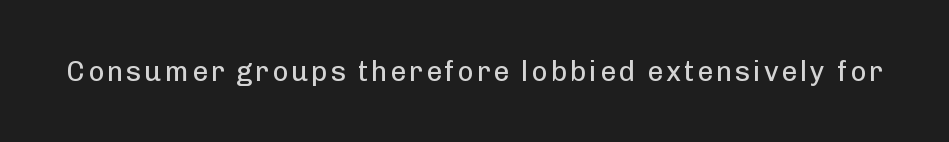
A typesetter would call this proportional, since set widths differ per character. Nope, no serifs anywhere on these letters. Posture: upright roman. The string is rendered with underlining switched off. Stems and bowls with no extra thickness — not bold.
